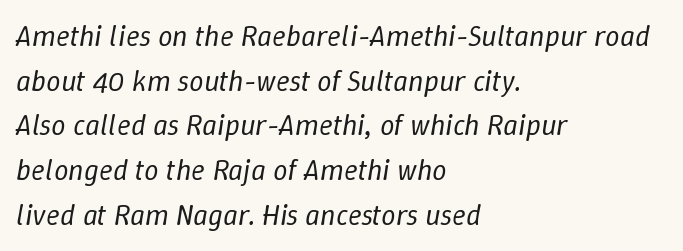
The image shows 29 px regular-weight type, italic (leaning right); set left-aligned, normal line spacing (1.54x), normal letter spacing, not underlined; low stroke contrast and a medium x-height.
